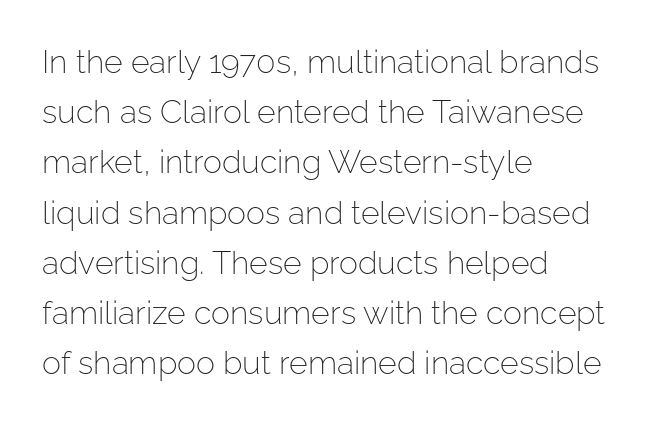
{"serif": "no", "italic": "no", "bold": "no", "weight": "light", "width": "normal", "stroke_contrast": "low", "x_height": "medium", "monospaced": "no", "underline": "no", "align": "left", "line_spacing": "normal", "line_spacing_ratio": 1.57, "letter_spacing": "normal", "letter_spacing_em": 0.0, "glyph_px": 32}
